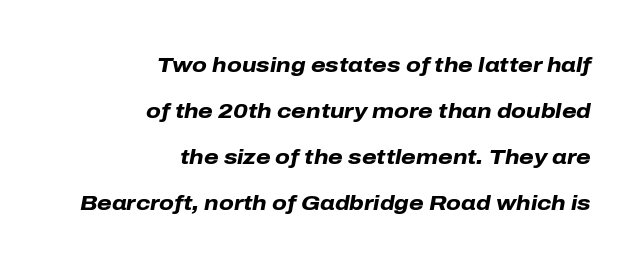
{"italic": "yes", "lean": "right", "slant_degrees": 10, "bold": "yes", "underline": "no", "align": "right", "line_spacing": "loose", "line_spacing_ratio": 2.19, "letter_spacing": "normal", "letter_spacing_em": 0.0, "glyph_px": 21}
